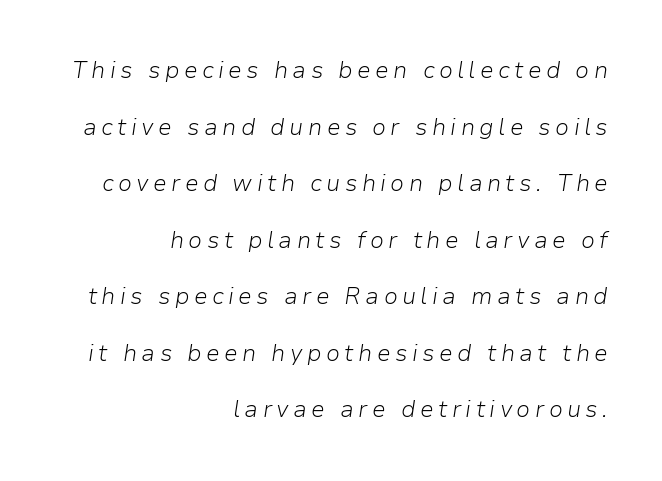
{"italic": "yes", "lean": "right", "slant_degrees": 9, "bold": "no", "underline": "no", "align": "right", "line_spacing": "loose", "line_spacing_ratio": 2.46, "glyph_px": 23}
